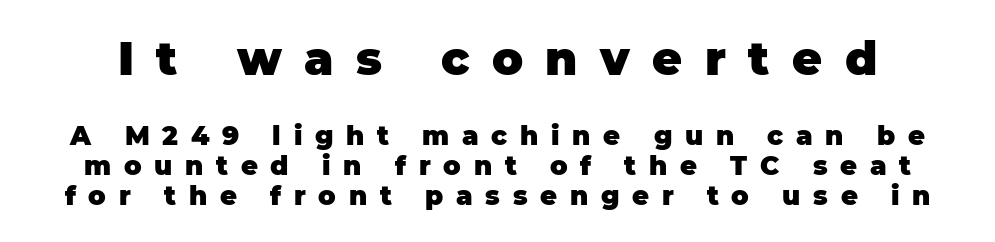
Q: Is the text bold? A: Yes.
Q: Is the text italic (slanted)? A: No, it is upright.
Q: Is the typeface a serif or a sans-serif typeface? A: Sans-serif.
Q: Is the text underlined? A: No.
Q: Is the spacing between letters normal or unusually wide? A: Unusually wide.
Q: Is the spacing between lines tight, normal or loose? A: Tight.
Q: Which block of text is set in a larger size, the first (top) or the second (bottom)? A: The first (top) one.
Q: Width (condensed, normal, or wide)? A: Normal.
Q: Stroke contrast? A: Low.
Q: x-height? A: Large.
Q: Monospaced? A: No.
